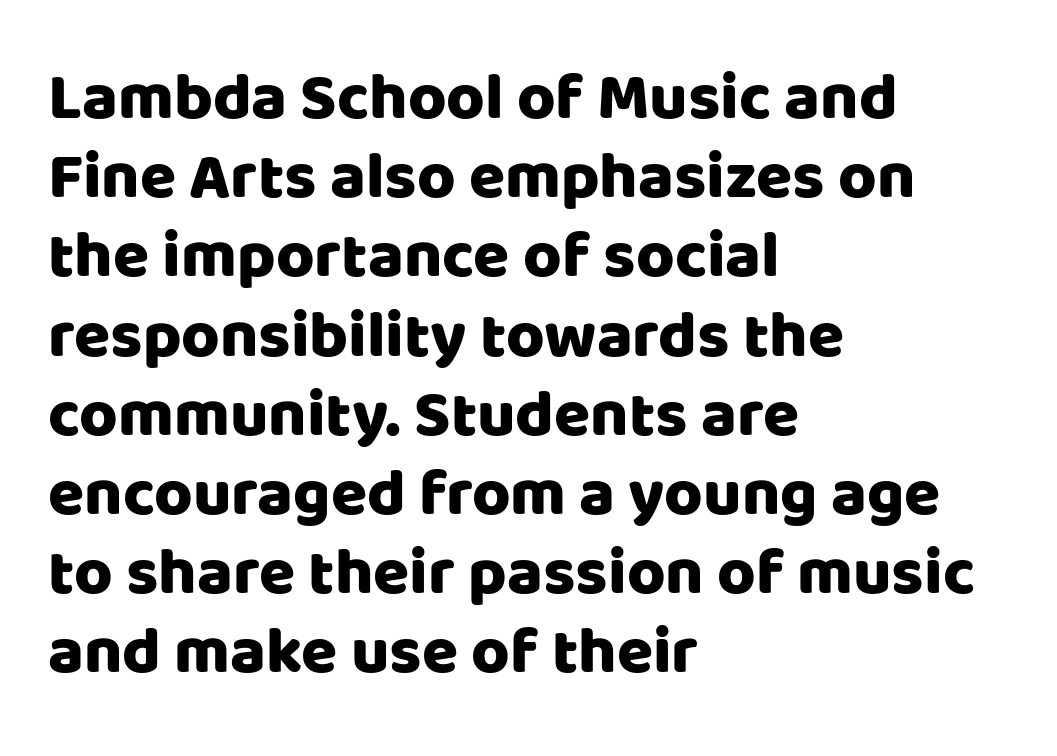
Look at the tracking — it's just the regular setting, nothing added. Regarding serifs, this sample does without them. Rendered with straight, roman letterforms. Each letter keeps its own natural width here, so spacing adapts to shape. Underline: absent. In CSS terms this would be text-align: left.
